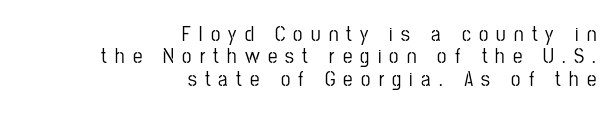
If you drew a ruler down the right edge, every line would touch it. Posture: straight, roman, zero tilt. The letters are spread apart with noticeably loose tracking. The strip under each line holds only bare page.
